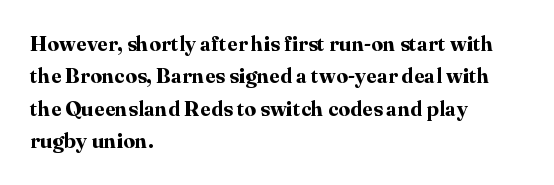
Unlike italic type, these characters show no tilt at all. Line starts are locked; line ends wander. Characters follow at the spacing the type designer built in. On the weight axis this lands at bold, roughly 700. The passage shown is not underscored anywhere.
